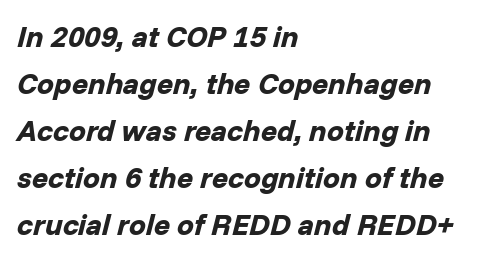
Emphasis-style slanted type is in use. Horizontal alignment here is leftward, the default for most running prose. Stroke thickness is high; the sample reads as a true bold. The rendering uses a moderate line-height, typical for paragraphs. The face used here is proportionally spaced, like ordinary book or web type. There is no visible air inserted between adjacent glyphs.
